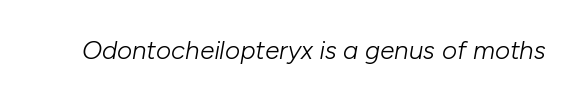
{"italic": "yes", "lean": "right", "slant_degrees": 10, "bold": "no", "underline": "no", "letter_spacing": "normal", "letter_spacing_em": 0.0, "glyph_px": 26}
